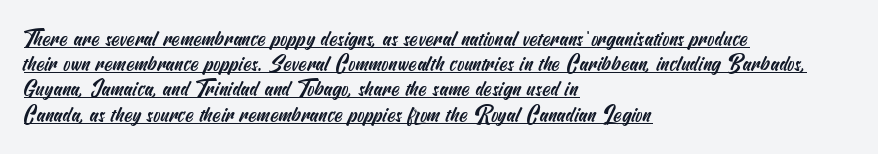
The image shows 21 px text type; set left-aligned, line spacing 1.2x, normal letter spacing, underlined.
